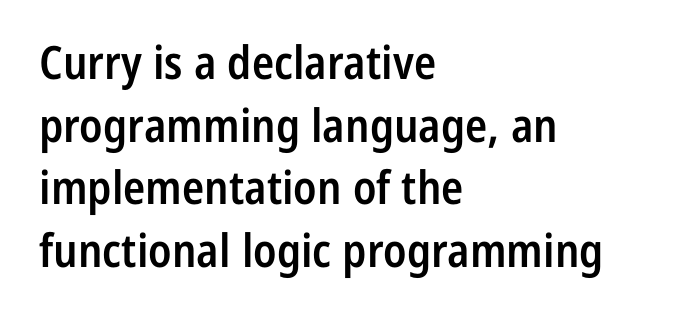
{"serif": "no", "italic": "no", "bold": "semi", "weight": "semibold", "width": "condensed", "stroke_contrast": "low", "x_height": "medium", "monospaced": "no", "underline": "no", "align": "left", "line_spacing": "normal", "line_spacing_ratio": 1.36, "letter_spacing": "normal", "letter_spacing_em": 0.0, "glyph_px": 46}
